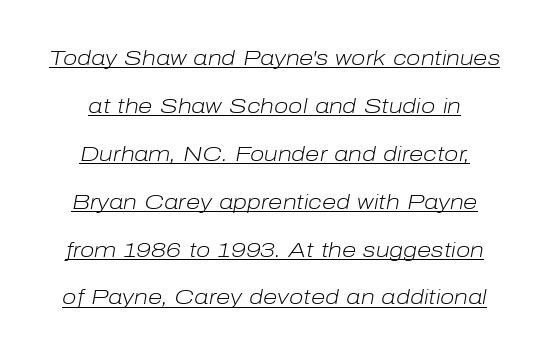
An italicized treatment has been applied to the whole sample. Leading is clearly above the norm, producing a sparse column. How are the letters spaced? Ordinarily, with no added tracking. The strokes carry an ordinary text weight at most. What decoration does the sample have? An underline.
